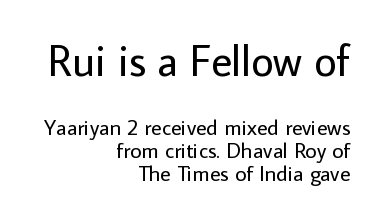
{"serif": "no", "italic": "no", "bold": "no", "weight": "regular", "width": "normal", "stroke_contrast": "low", "x_height": "medium", "monospaced": "no", "underline": "no", "align": "right", "line_spacing": "tight", "line_spacing_ratio": 1.06, "letter_spacing": "normal", "letter_spacing_em": 0.0, "larger_block": "first", "size_ratio": 2.0, "glyph_px": 44}
